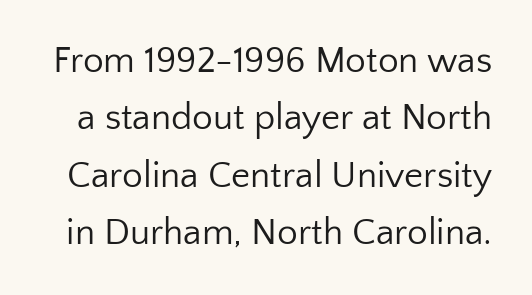
{"serif": "no", "italic": "no", "bold": "no", "weight": "regular", "width": "normal", "stroke_contrast": "low", "x_height": "medium", "monospaced": "no", "underline": "no", "line_spacing": "normal", "line_spacing_ratio": 1.55, "letter_spacing": "normal", "letter_spacing_em": 0.0, "glyph_px": 37}
